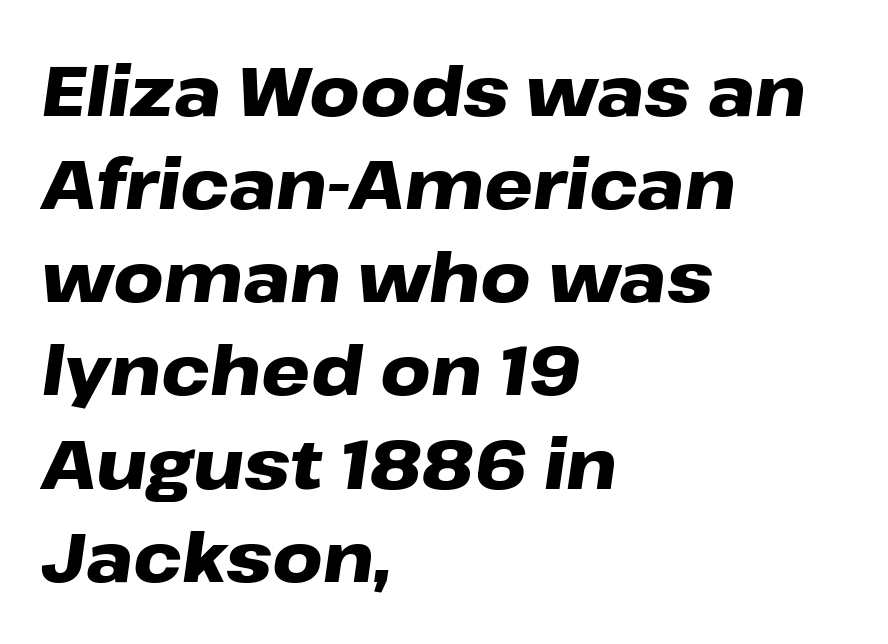
The image shows 69 px heavy, wide type, italic (leaning right); set left-aligned, normal line spacing (1.35x), normal letter spacing, not underlined; low stroke contrast and a medium x-height.
